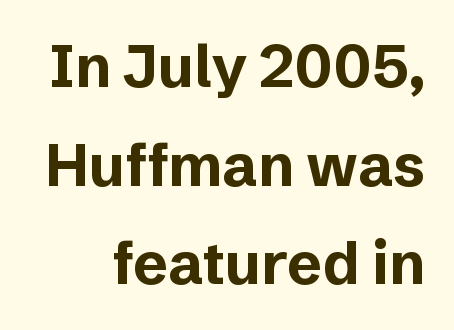
{"serif": "no", "italic": "no", "bold": "yes", "weight": "bold", "width": "normal", "stroke_contrast": "low", "x_height": "medium", "monospaced": "no", "underline": "no", "line_spacing": "normal", "line_spacing_ratio": 1.67, "letter_spacing": "normal", "letter_spacing_em": 0.0, "glyph_px": 59}
